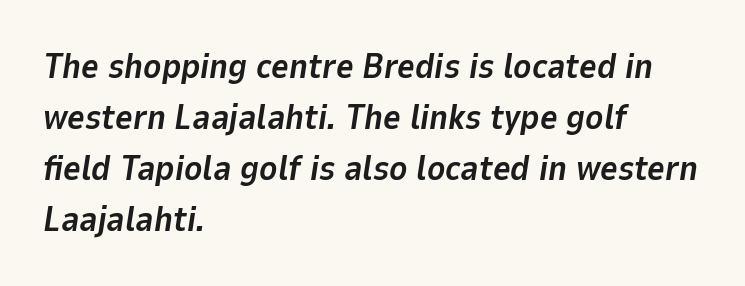
You could not count columns in this text — the font is proportionally spaced. On the weight axis this lands at bold, roughly 700. The space directly below the letters is spotless. Horizontally, the lines are justified to the leading edge only. Is there much room between lines? A standard amount, neither cramped nor airy.
